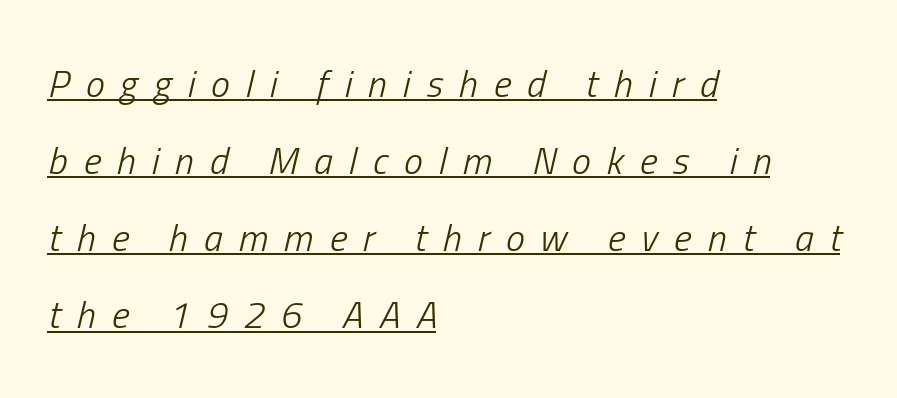
The image shows 38 px light, condensed type, italic (leaning right); set left-aligned, loose line spacing (2.03x), unusually wide letter spacing (+0.42 em), underlined; low stroke contrast and a medium x-height.
